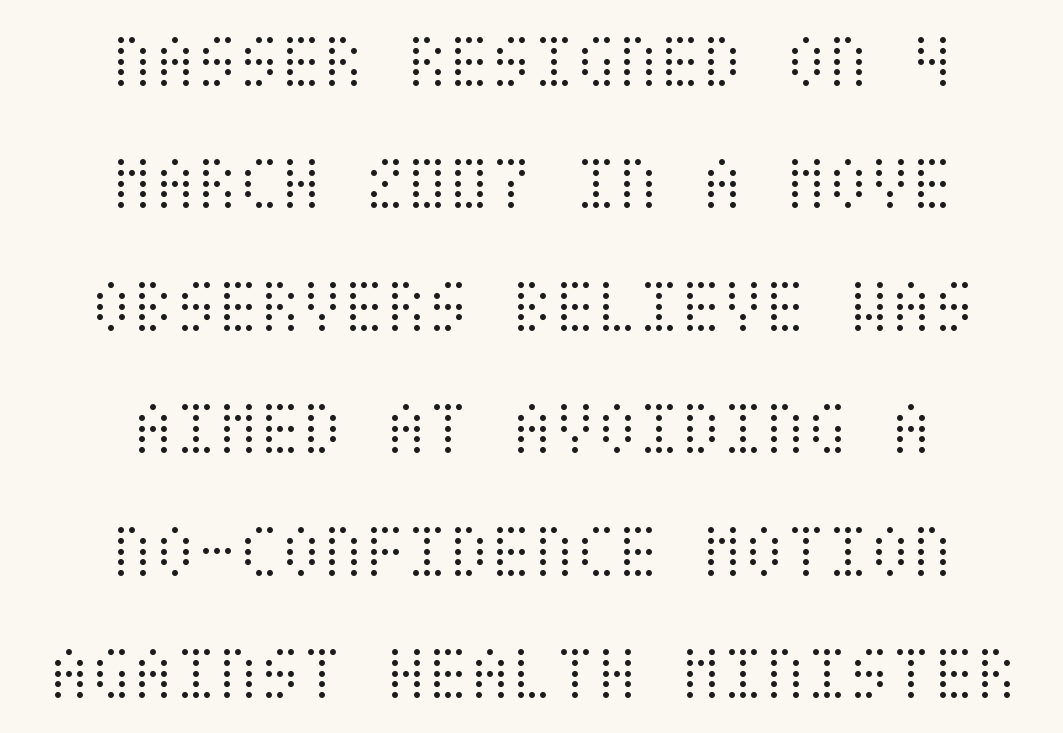
The image shows 77 px light, condensed type, upright; set centered, normal line spacing (1.59x), normal letter spacing, not underlined; medium stroke contrast and a large x-height.
